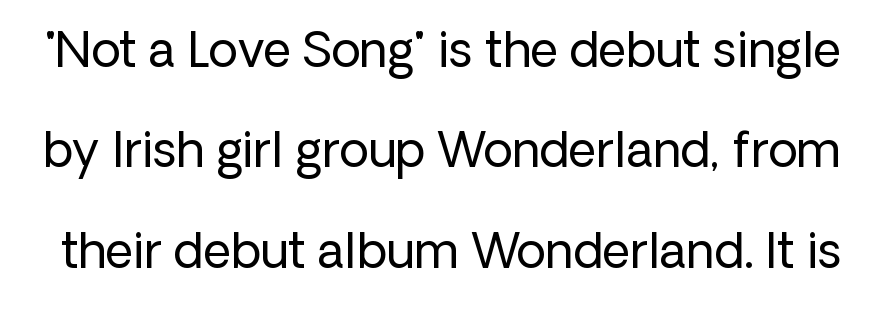
Every stem runs plumb, perpendicular to the baseline. Baseline-to-baseline distance is far greater than the letter height. A light-to-regular cut is what we see here. The zone under the glyphs is completely vacant. Compared with typical body copy, the letter spacing here is the same.
